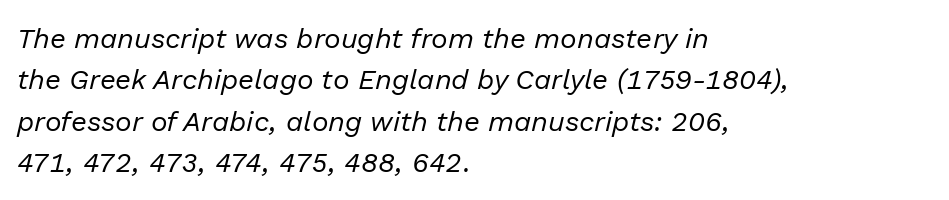
Q: Is the text bold? A: No.
Q: Is the text italic (slanted)? A: Yes, it leans right by about 13 degrees.
Q: Is the text underlined? A: No.
Q: How is the paragraph aligned? A: Left-aligned.
Q: Is the spacing between letters normal or unusually wide? A: Normal.
Q: Is the spacing between lines tight, normal or loose? A: Normal.
Q: Width (condensed, normal, or wide)? A: Normal.
Q: Stroke contrast? A: Low.
Q: x-height? A: Medium.
Q: Monospaced? A: No.
